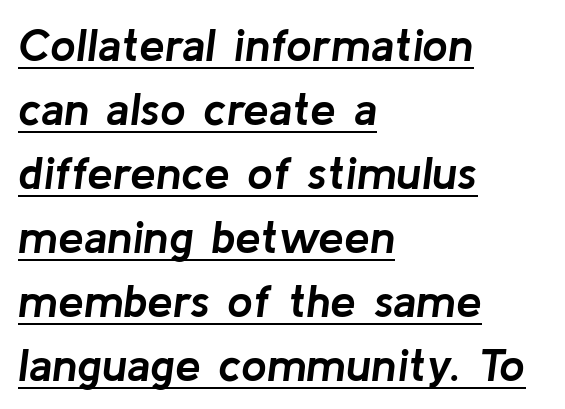
Students, this is bold: see how much ink each stroke carries. Successive baselines arrive at the customary interval. Each line starts at the same left margin while the right side varies. Rendered with sloped, italic letterforms. These lines are rendered in a variable-pitch font. The type is set solid horizontally, with unmodified tracking.
